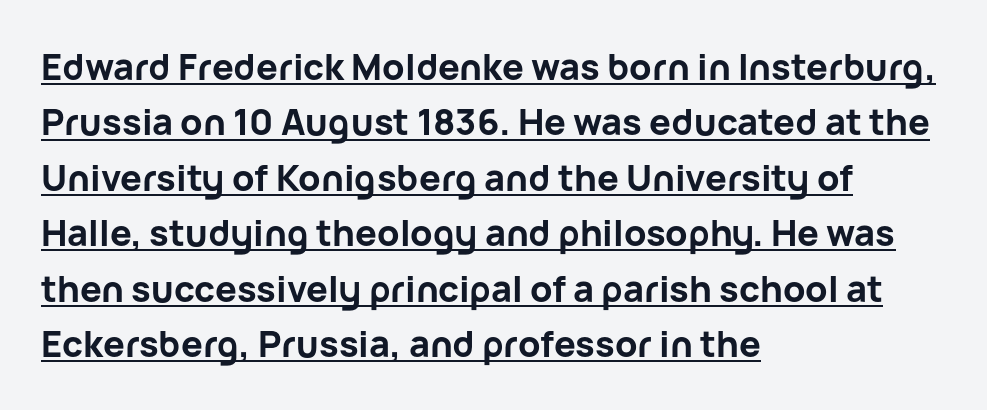
Q: Is the text bold? A: Yes.
Q: Is the text italic (slanted)? A: No, it is upright.
Q: Is the typeface a serif or a sans-serif typeface? A: Sans-serif.
Q: Is the text underlined? A: Yes.
Q: How is the paragraph aligned? A: Left-aligned.
Q: Is the spacing between letters normal or unusually wide? A: Normal.
Q: Is the spacing between lines tight, normal or loose? A: Normal.
Q: Width (condensed, normal, or wide)? A: Normal.
Q: Stroke contrast? A: Low.
Q: x-height? A: Medium.
Q: Monospaced? A: No.
